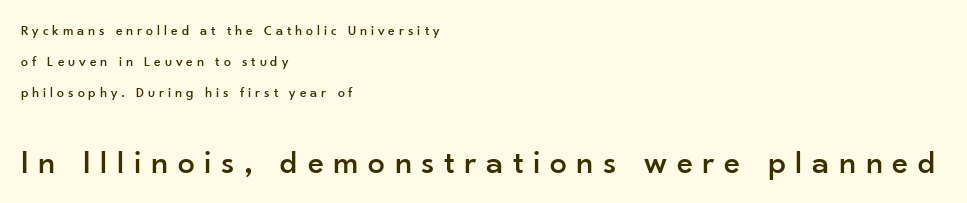
Q: Is the text italic (slanted)? A: No, it is upright.
Q: Is the typeface a serif or a sans-serif typeface? A: Sans-serif.
Q: Is the text underlined? A: No.
Q: How is the paragraph aligned? A: Left-aligned.
Q: Is the spacing between letters normal or unusually wide? A: Unusually wide.
Q: Is the spacing between lines tight, normal or loose? A: Loose.
Q: Which block of text is set in a larger size, the first (top) or the second (bottom)? A: The second (bottom) one.
Q: Width (condensed, normal, or wide)? A: Normal.
Q: Stroke contrast? A: Low.
Q: x-height? A: Small.
Q: Monospaced? A: No.
